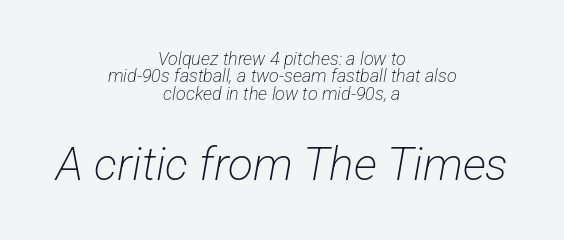
The image shows 46 px light, condensed sans-serif type; set centered, tight line spacing (0.96x), normal letter spacing, not underlined; the second (bottom) block is 2.56x larger; low stroke contrast and a medium x-height.
